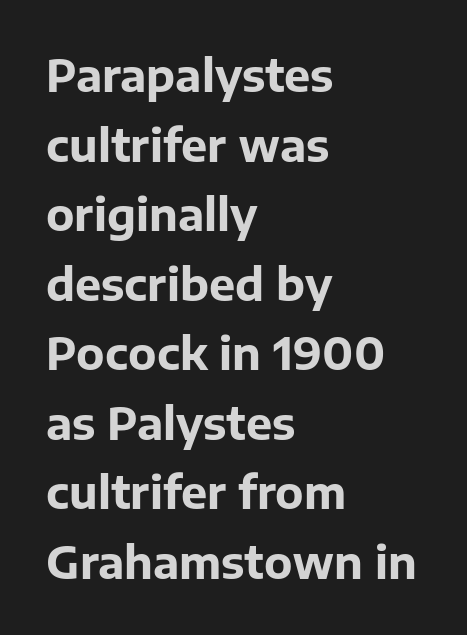
{"serif": "no", "italic": "no", "bold": "yes", "weight": "bold", "width": "normal", "stroke_contrast": "low", "x_height": "medium", "monospaced": "no", "underline": "no", "align": "left", "line_spacing": "normal", "line_spacing_ratio": 1.58, "letter_spacing": "normal", "letter_spacing_em": 0.0, "glyph_px": 44}
